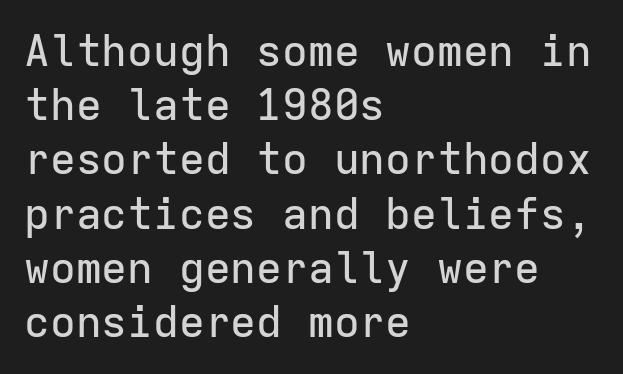
{"serif": "no", "italic": "no", "width": "normal", "stroke_contrast": "low", "x_height": "medium", "monospaced": "yes", "underline": "no", "align": "left", "line_spacing": "normal", "line_spacing_ratio": 1.26, "letter_spacing": "normal", "letter_spacing_em": 0.0, "glyph_px": 43}
